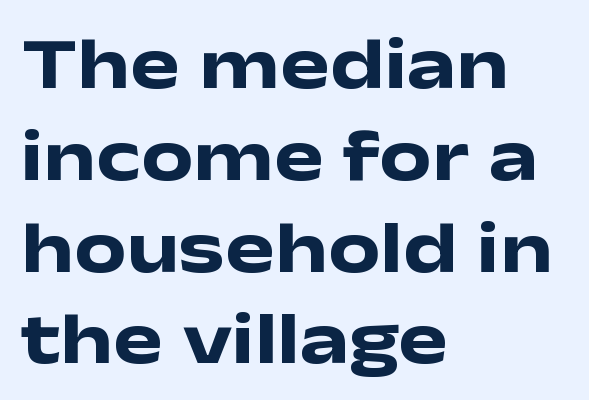
Q: Is the text bold? A: Yes.
Q: Is the text italic (slanted)? A: No, it is upright.
Q: Is the typeface a serif or a sans-serif typeface? A: Sans-serif.
Q: Is the text underlined? A: No.
Q: How is the paragraph aligned? A: Left-aligned.
Q: Is the spacing between letters normal or unusually wide? A: Normal.
Q: Width (condensed, normal, or wide)? A: Wide.
Q: Stroke contrast? A: Low.
Q: x-height? A: Medium.
Q: Monospaced? A: No.
